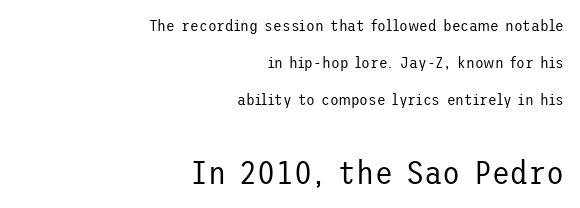
Q: Is the text bold? A: No.
Q: Is the text italic (slanted)? A: No, it is upright.
Q: Is the typeface a serif or a sans-serif typeface? A: Sans-serif.
Q: Is the text underlined? A: No.
Q: How is the paragraph aligned? A: Right-aligned.
Q: Is the spacing between letters normal or unusually wide? A: Normal.
Q: Is the spacing between lines tight, normal or loose? A: Loose.
Q: Which block of text is set in a larger size, the first (top) or the second (bottom)? A: The second (bottom) one.
Q: Width (condensed, normal, or wide)? A: Normal.
Q: Stroke contrast? A: Low.
Q: x-height? A: Medium.
